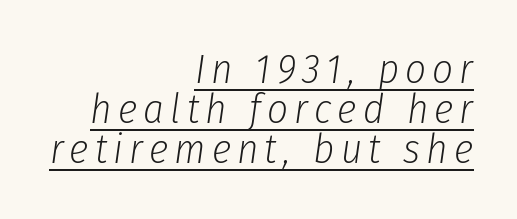
The image shows 41 px light, condensed type, italic (leaning right); set right-aligned, tight line spacing (0.98x), underlined; low stroke contrast and a medium x-height.
